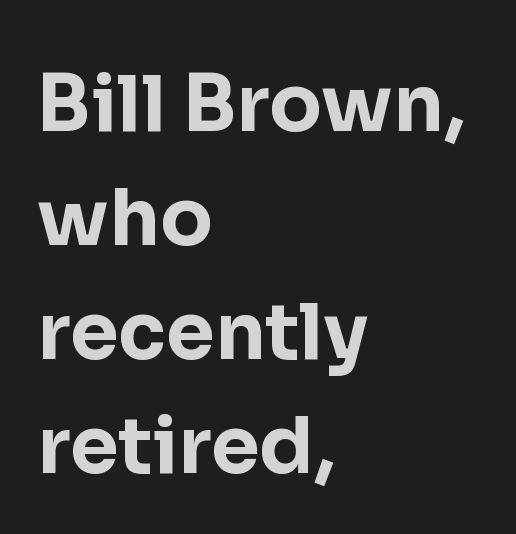
{"serif": "no", "italic": "no", "bold": "yes", "weight": "bold", "width": "normal", "stroke_contrast": "low", "x_height": "medium", "monospaced": "no", "underline": "no", "align": "left", "line_spacing": "normal", "line_spacing_ratio": 1.46, "letter_spacing": "normal", "letter_spacing_em": 0.0, "glyph_px": 78}
